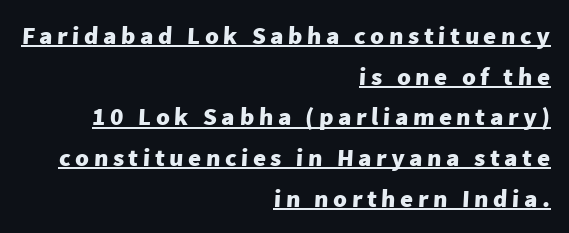
These lines sit exactly where default settings would place them. Heft: maximum for text — a bold. Compared with a flush-left layout, this one pins lines to the opposite, right side. Honestly, the underline is the first thing you notice here.
